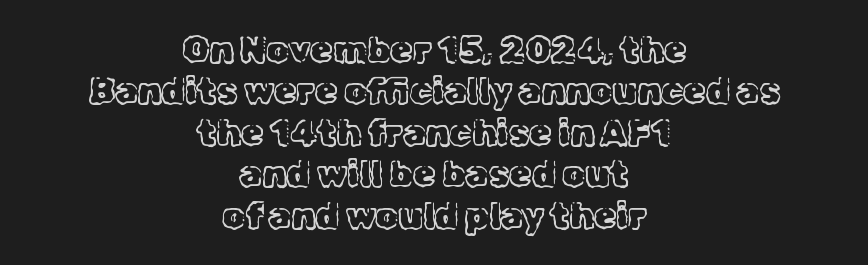
The zone under the glyphs is completely vacant. The line texture is even and compact thanks to regular tracking. Here the designer chose a conventional face with non-uniform glyph widths. This sample uses a serif face.
